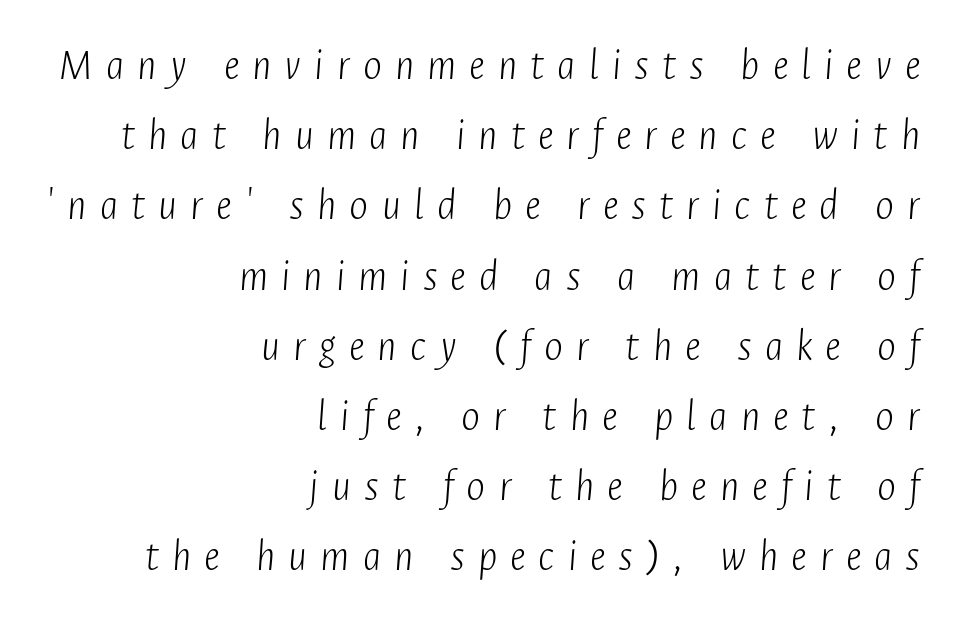
The image shows 45 px light, condensed type, italic (leaning right); set right-aligned, normal line spacing (1.56x), unusually wide letter spacing (+0.29 em), not underlined; low stroke contrast and a medium x-height.
